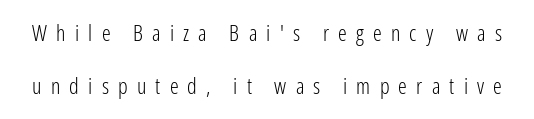
Q: Is the text bold? A: No.
Q: Is the text italic (slanted)? A: No, it is upright.
Q: Is the text underlined? A: No.
Q: Is the spacing between letters normal or unusually wide? A: Unusually wide.
Q: Is the spacing between lines tight, normal or loose? A: Loose.
